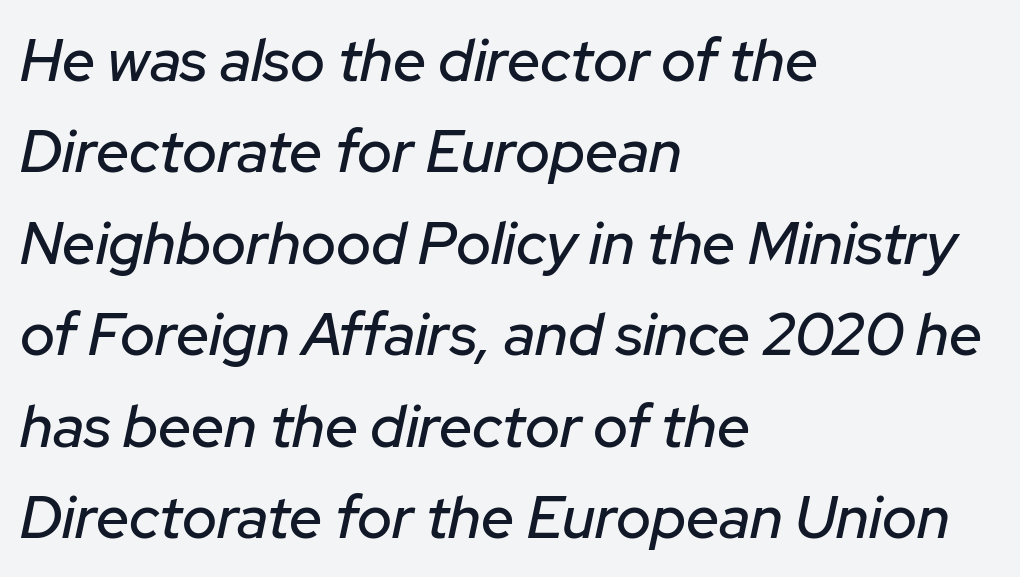
{"italic": "yes", "lean": "right", "slant_degrees": 12, "width": "normal", "stroke_contrast": "low", "x_height": "medium", "monospaced": "no", "underline": "no", "align": "left", "line_spacing": "normal", "line_spacing_ratio": 1.55, "letter_spacing": "normal", "letter_spacing_em": 0.0, "glyph_px": 59}
